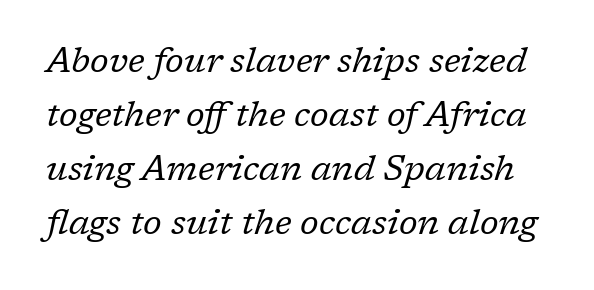
This sample has the flowing, uneven cadence of proportional lettering. Tracking value appears to be zero — textbook default spacing. Glance below the letters and you will spot only blank space. Quick note: italic. The strokes carry an ordinary text weight at most.
